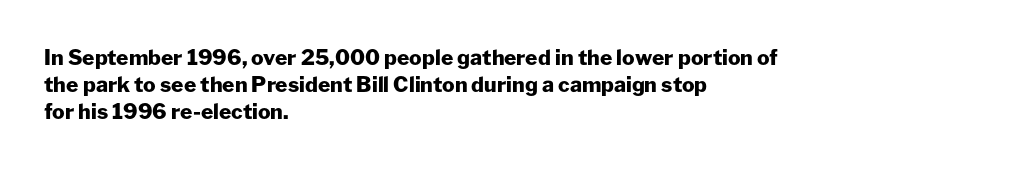
Q: Is the text bold? A: Yes.
Q: Is the text italic (slanted)? A: No, it is upright.
Q: Is the text underlined? A: No.
Q: How is the paragraph aligned? A: Left-aligned.
Q: Is the spacing between letters normal or unusually wide? A: Normal.
Q: Is the spacing between lines tight, normal or loose? A: Normal.
